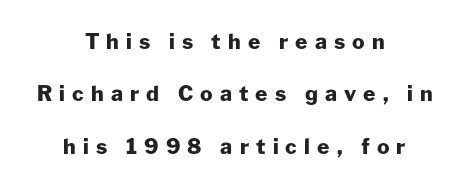
Caption: bold face, heavy strokes. Airy leading. This sample uses expanded letter spacing, leaving extra air between glyphs. Check the space under the baseline: it is left empty.
